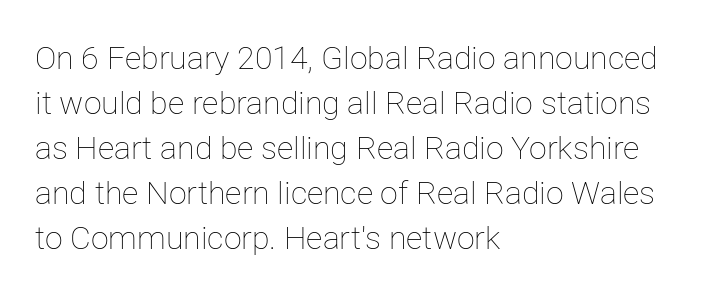
The image shows 32 px thin type, upright; set left-aligned, normal line spacing (1.41x), normal letter spacing, not underlined; low stroke contrast and a medium x-height.
